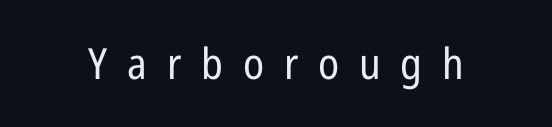
Is there any slant? The stems are plumb. Someone cranked the tracking dial way up on this one. These glyphs show unthickened strokes, regular width or finer. A sans-serif font was chosen for this passage.
